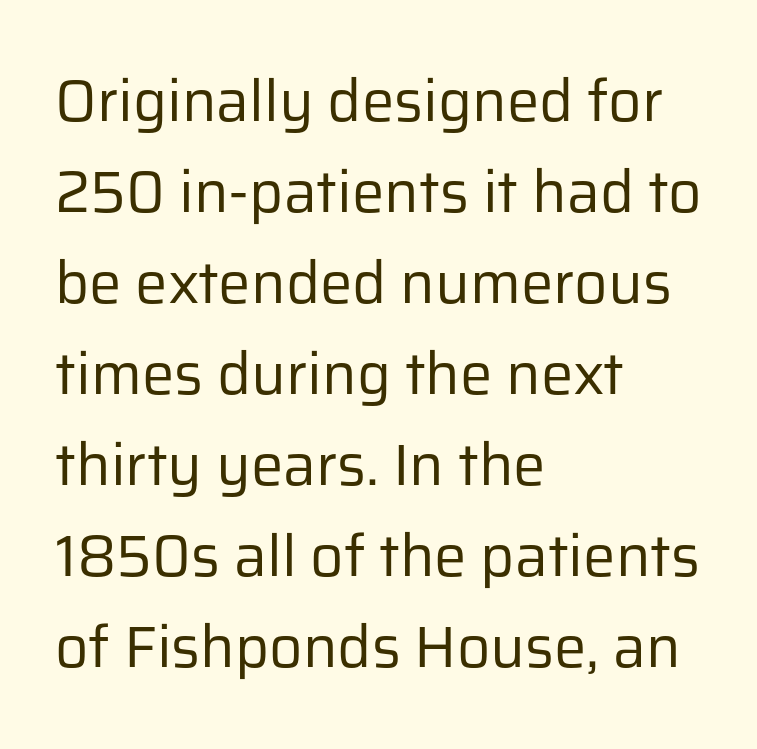
Q: Is the text bold? A: No.
Q: Is the text italic (slanted)? A: No, it is upright.
Q: Is the typeface a serif or a sans-serif typeface? A: Sans-serif.
Q: Is the text underlined? A: No.
Q: How is the paragraph aligned? A: Left-aligned.
Q: Is the spacing between letters normal or unusually wide? A: Normal.
Q: Is the spacing between lines tight, normal or loose? A: Normal.
Q: Width (condensed, normal, or wide)? A: Normal.
Q: Stroke contrast? A: Low.
Q: x-height? A: Medium.
Q: Monospaced? A: No.
